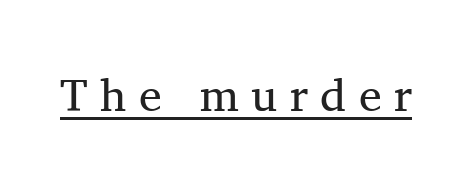
Q: Is the text bold? A: No.
Q: Is the text italic (slanted)? A: No, it is upright.
Q: Is the typeface a serif or a sans-serif typeface? A: Serif.
Q: Is the text underlined? A: Yes.
Q: Is the spacing between letters normal or unusually wide? A: Unusually wide.
Q: Width (condensed, normal, or wide)? A: Normal.
Q: Stroke contrast? A: Medium.
Q: x-height? A: Medium.
Q: Monospaced? A: No.
